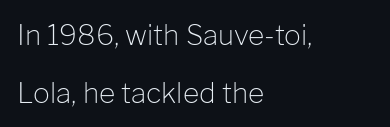
{"serif": "no", "italic": "no", "bold": "no", "weight": "light", "width": "normal", "stroke_contrast": "low", "x_height": "medium", "monospaced": "no", "underline": "no", "align": "left", "line_spacing": "loose", "line_spacing_ratio": 2.07, "letter_spacing": "normal", "letter_spacing_em": 0.0, "glyph_px": 28}
